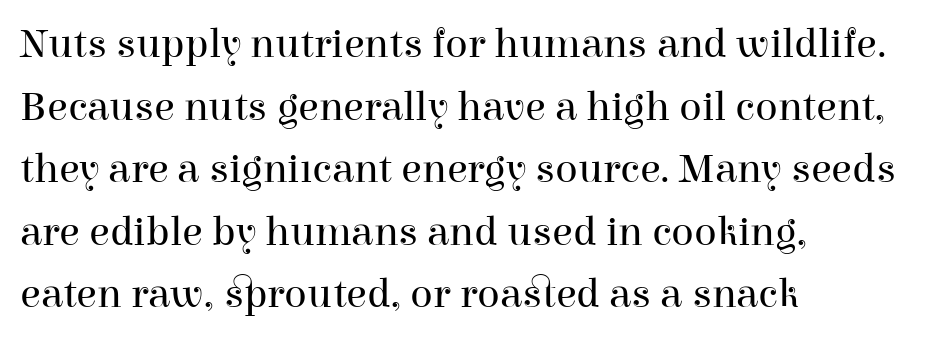
{"serif": "yes", "italic": "no", "bold": "no", "weight": "regular", "width": "normal", "stroke_contrast": "high", "x_height": "medium", "monospaced": "no", "underline": "no", "align": "left", "line_spacing": "normal", "line_spacing_ratio": 1.49, "letter_spacing": "normal", "letter_spacing_em": 0.0, "glyph_px": 42}
